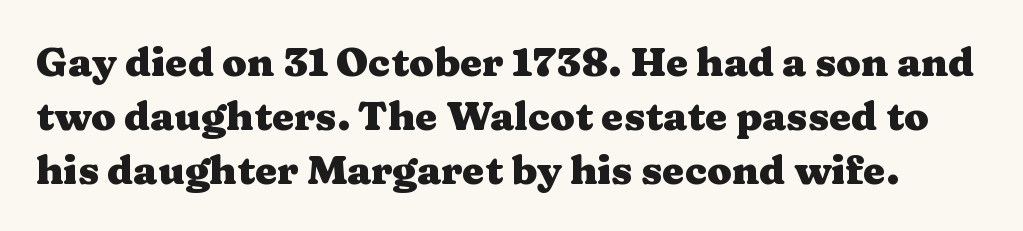
The image shows 40 px heavy, wide serif type, upright; set normal line spacing (1.35x), normal letter spacing, not underlined; medium stroke contrast and a medium x-height.
